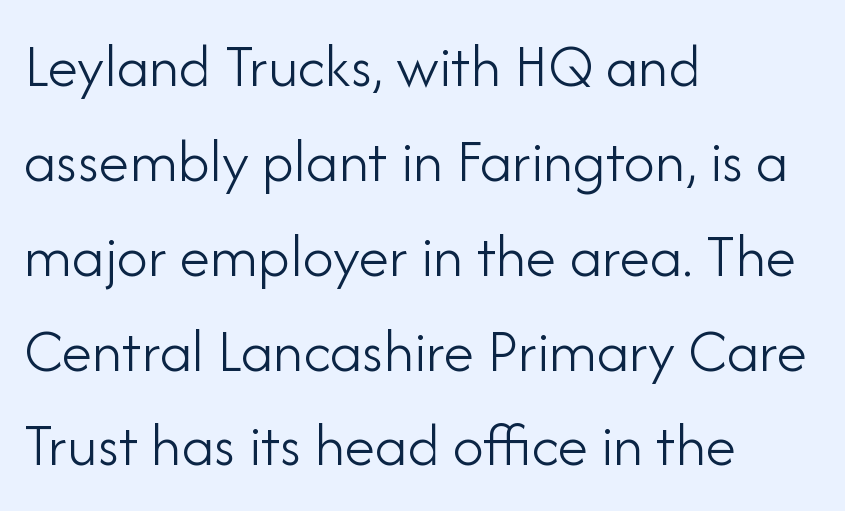
The letters stand upright; this is a roman face. No letter is thick-stroked: the sample isn't bold. The area under the type is left untouched. A sans-serif font was chosen for this passage.
